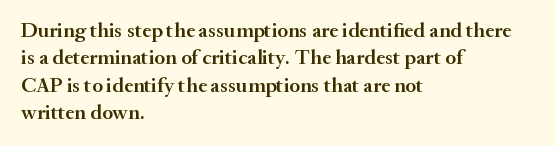
Q: Is the text bold? A: Semi-bold.
Q: Is the text italic (slanted)? A: No, it is upright.
Q: Is the text underlined? A: No.
Q: How is the paragraph aligned? A: Left-aligned.
Q: Is the spacing between letters normal or unusually wide? A: Normal.
Q: Is the spacing between lines tight, normal or loose? A: Normal.
